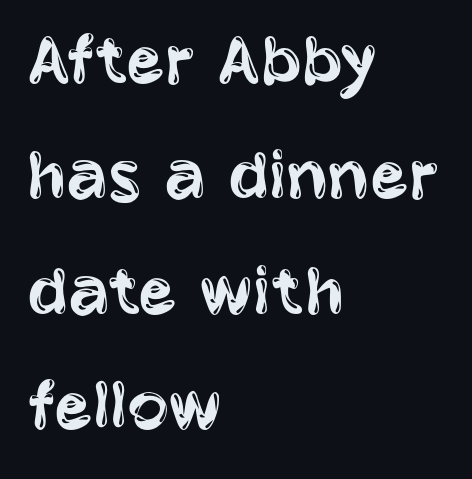
{"serif": "no", "italic": "no", "bold": "no", "weight": "regular", "width": "condensed", "stroke_contrast": "low", "x_height": "large", "monospaced": "no", "underline": "no", "align": "left", "line_spacing": "normal", "line_spacing_ratio": 1.5, "letter_spacing": "normal", "letter_spacing_em": 0.0, "glyph_px": 77}
